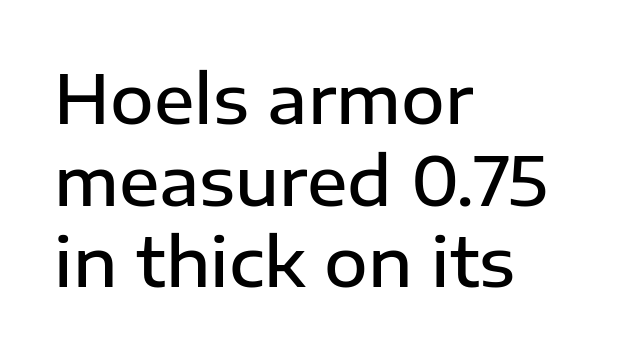
The image shows 67 px semibold sans-serif type, upright; set left-aligned, line spacing 1.22x, normal letter spacing, not underlined; low stroke contrast and a medium x-height.
